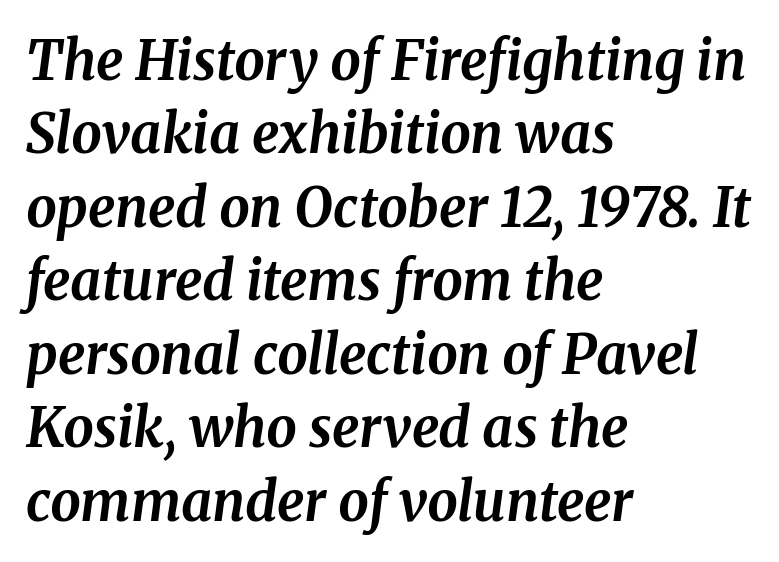
Q: Is the text bold? A: Yes.
Q: Is the text italic (slanted)? A: Yes, it leans right by about 8 degrees.
Q: Is the typeface a serif or a sans-serif typeface? A: Serif.
Q: Is the text underlined? A: No.
Q: How is the paragraph aligned? A: Left-aligned.
Q: Is the spacing between letters normal or unusually wide? A: Normal.
Q: Is the spacing between lines tight, normal or loose? A: Normal.
Q: Width (condensed, normal, or wide)? A: Normal.
Q: Stroke contrast? A: Medium.
Q: x-height? A: Medium.
Q: Monospaced? A: No.
